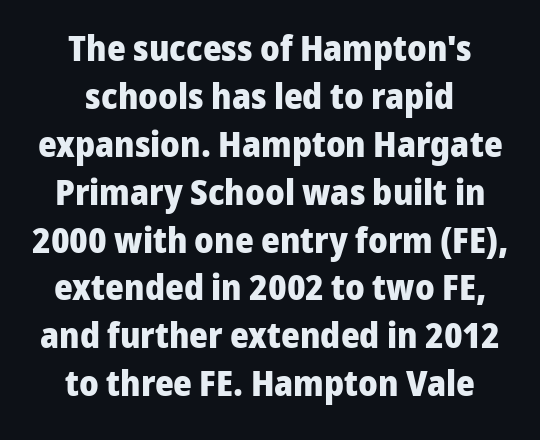
The image shows 36 px heavy sans-serif type, upright; set centered, normal line spacing (1.33x), normal letter spacing, not underlined; low stroke contrast and a medium x-height.
